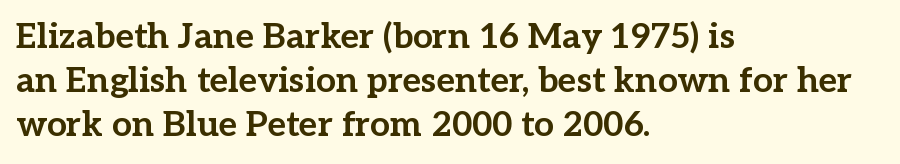
A normal amount of white space separates one row of letters from the next. These lines are rendered in a variable-pitch font. The strokes are fattened all the way to bold. Typeset ragged right — the left edge is the straight one. Examine the stroke ends and you'll spot serifs. Glance below the letters and you will spot only blank space.
